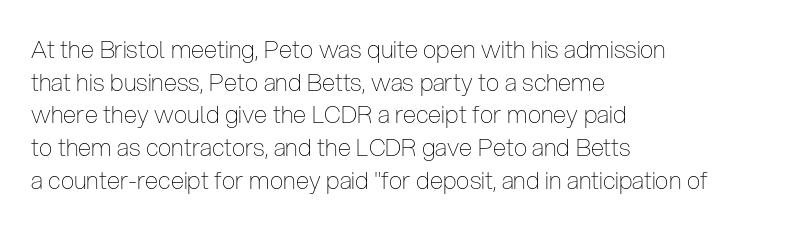
The image shows 24 px text type, upright; set left-aligned, normal line spacing (1.36x), normal letter spacing, not underlined.
